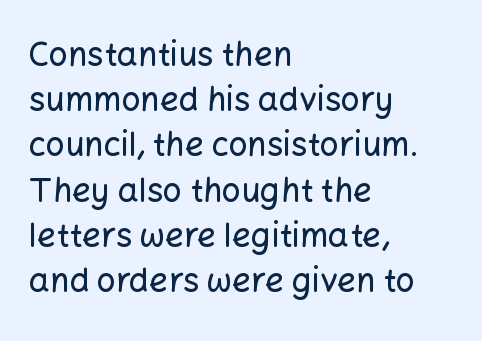
Character widths vary here, with narrow letters taking less room than wide ones. A clean baseline with only descenders dipping below it. Horizontal alignment here is leftward, the default for most running prose. How would I describe the line gaps? Plain and ordinary.
